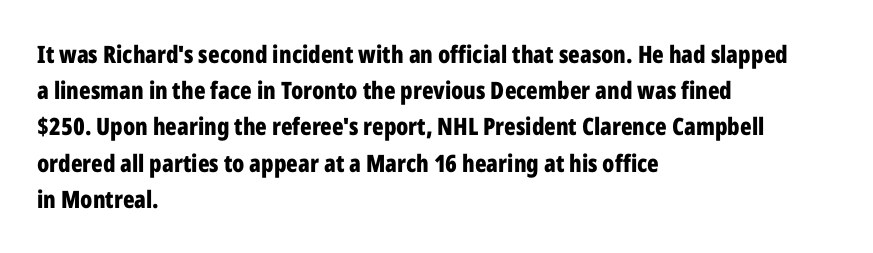
The image shows 24 px bold type, upright; set left-aligned, normal line spacing (1.51x), normal letter spacing, not underlined.
